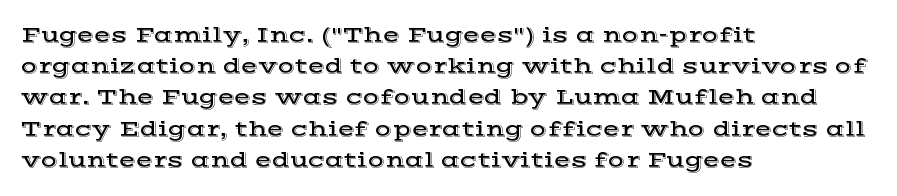
{"italic": "no", "underline": "no", "align": "left", "line_spacing": "normal", "line_spacing_ratio": 1.42, "letter_spacing": "normal", "letter_spacing_em": 0.0, "glyph_px": 22}
